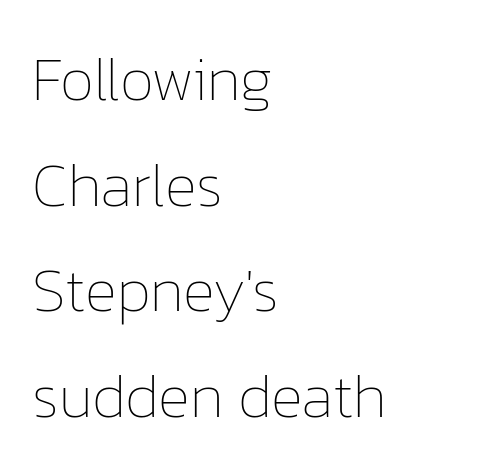
The image shows 61 px thin type, upright; set left-aligned, line spacing 1.73x, normal letter spacing, not underlined; low stroke contrast and a medium x-height.
